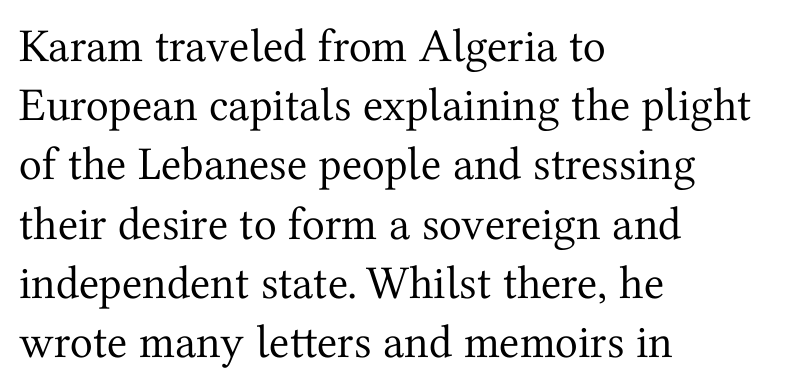
The letters carry serifs — small finishing strokes at the ends of their stems. The lines are quadded left. Note the varied advance widths — an 'i' is clearly narrower than an 'm'. Descender tails drop into unmarked territory. Look at the tracking — it's just the regular setting, nothing added. Leading: standard.
